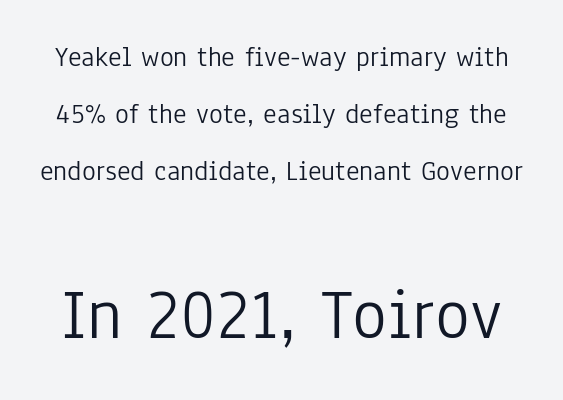
{"serif": "no", "italic": "no", "bold": "no", "weight": "light", "width": "condensed", "stroke_contrast": "low", "x_height": "medium", "monospaced": "no", "underline": "no", "line_spacing": "loose", "line_spacing_ratio": 1.96, "letter_spacing": "normal", "letter_spacing_em": 0.0, "larger_block": "second", "size_ratio": 2.52, "glyph_px": 73}
